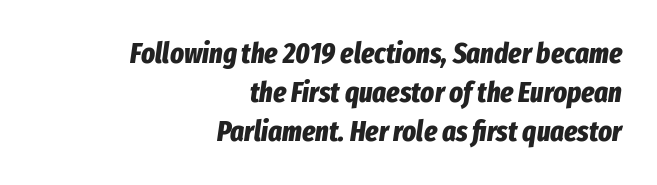
This block has exactly the height ordinary leading produces. Descenders are the only things crossing below the line. The rendering anchors every line to the right-hand side. Posture: slanted.
